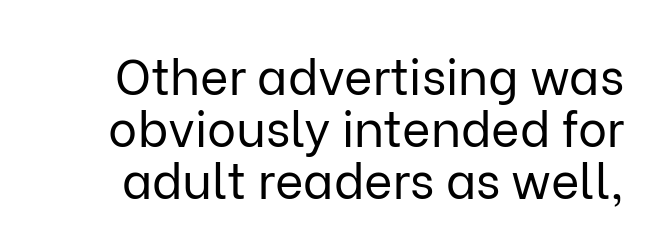
{"serif": "no", "italic": "no", "bold": "no", "weight": "regular", "width": "normal", "stroke_contrast": "low", "x_height": "medium", "monospaced": "no", "underline": "no", "line_spacing": "tight", "line_spacing_ratio": 1.06, "letter_spacing": "normal", "letter_spacing_em": 0.0, "glyph_px": 49}
